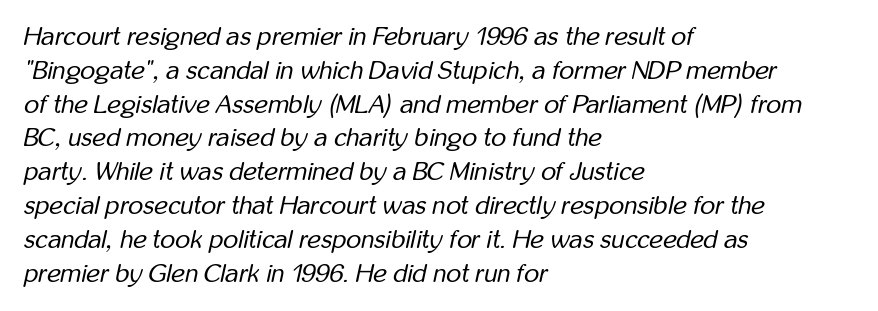
The image shows 26 px text type, italic (leaning right); set left-aligned, normal line spacing (1.3x), normal letter spacing, not underlined.
